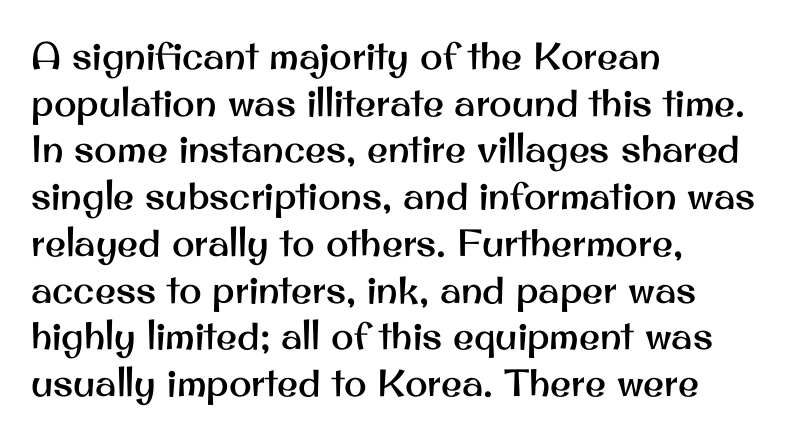
{"serif": "no", "italic": "no", "width": "normal", "stroke_contrast": "medium", "x_height": "small", "monospaced": "no", "underline": "no", "align": "left", "line_spacing_ratio": 1.23, "letter_spacing": "normal", "letter_spacing_em": 0.0, "glyph_px": 38}
